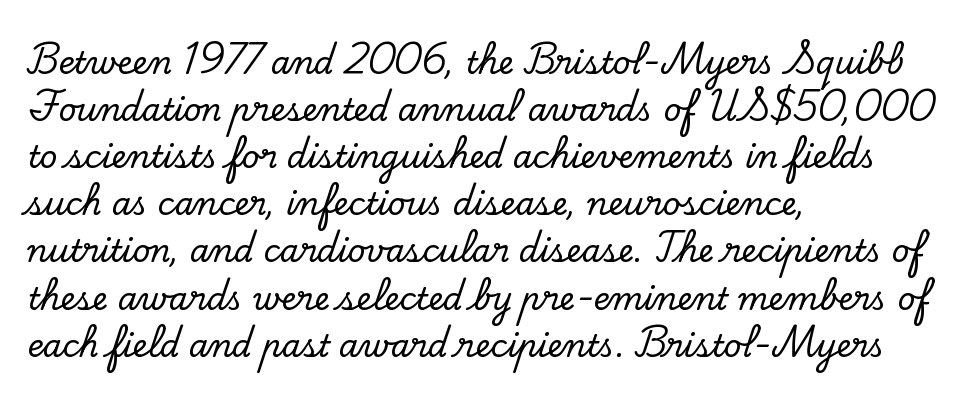
Here the glyphs are tracked normally, forming tight word shapes. The face used here is seriffed, in the tradition of book romans. The passage shown is typed in a proportional face where columns would drift. One-word summary of the alignment: left.
